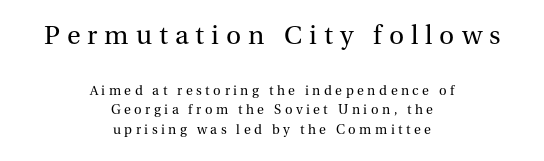
Q: Is the text bold? A: No.
Q: Is the text italic (slanted)? A: No, it is upright.
Q: Is the typeface a serif or a sans-serif typeface? A: Serif.
Q: Is the text underlined? A: No.
Q: How is the paragraph aligned? A: Centered.
Q: Is the spacing between letters normal or unusually wide? A: Unusually wide.
Q: Is the spacing between lines tight, normal or loose? A: Normal.
Q: Which block of text is set in a larger size, the first (top) or the second (bottom)? A: The first (top) one.
Q: Width (condensed, normal, or wide)? A: Normal.
Q: Stroke contrast? A: Medium.
Q: x-height? A: Medium.
Q: Monospaced? A: No.
